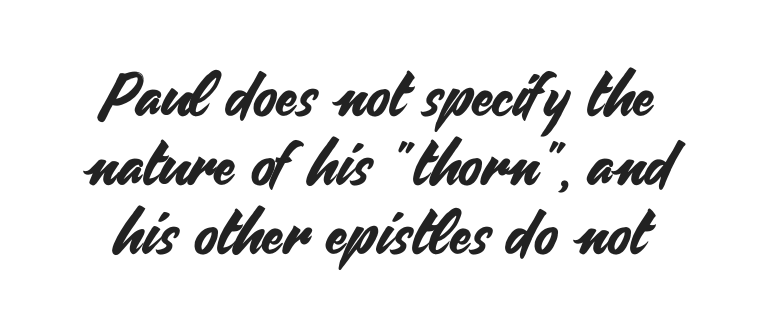
{"serif": "no", "width": "normal", "stroke_contrast": "medium", "x_height": "small", "monospaced": "no", "underline": "no", "align": "center", "line_spacing": "tight", "line_spacing_ratio": 1.13, "letter_spacing": "normal", "letter_spacing_em": 0.0, "glyph_px": 61}
